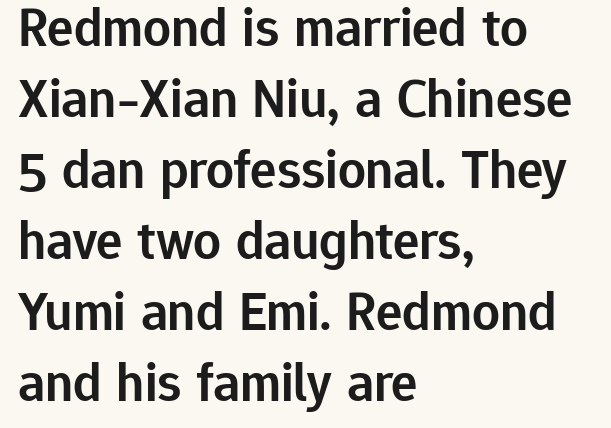
{"serif": "no", "italic": "no", "bold": "semi", "weight": "semibold", "width": "normal", "stroke_contrast": "low", "x_height": "medium", "monospaced": "no", "underline": "no", "align": "left", "line_spacing": "normal", "line_spacing_ratio": 1.29, "letter_spacing": "normal", "letter_spacing_em": 0.0, "glyph_px": 55}
